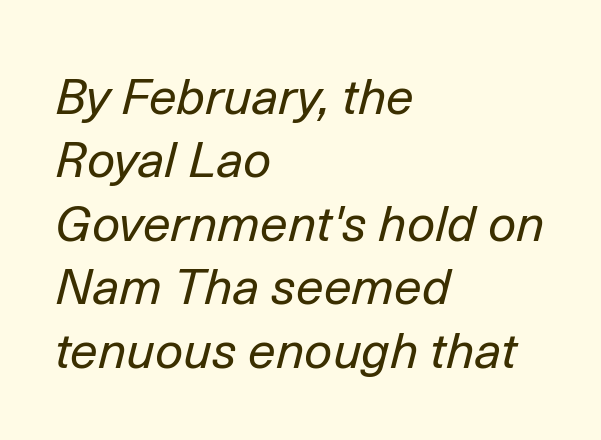
The image shows 50 px regular-weight type, italic (leaning right); set left-aligned, normal line spacing (1.27x), normal letter spacing, not underlined; low stroke contrast and a medium x-height.
